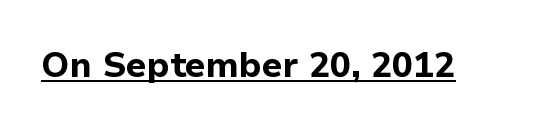
{"serif": "no", "italic": "no", "bold": "yes", "weight": "bold", "width": "normal", "stroke_contrast": "low", "x_height": "medium", "monospaced": "no", "underline": "yes", "letter_spacing": "normal", "letter_spacing_em": 0.0, "glyph_px": 35}
